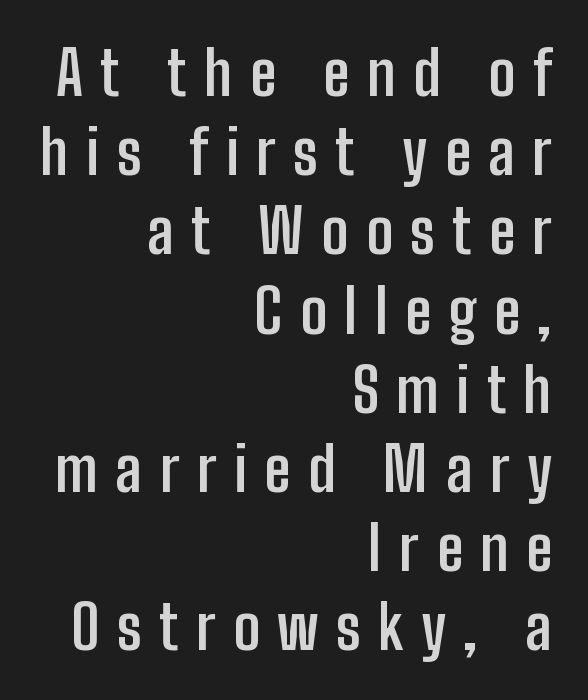
The image shows 60 px semibold, condensed sans-serif type, upright; set right-aligned, normal line spacing (1.32x), unusually wide letter spacing (+0.29 em), not underlined; low stroke contrast and a medium x-height.
